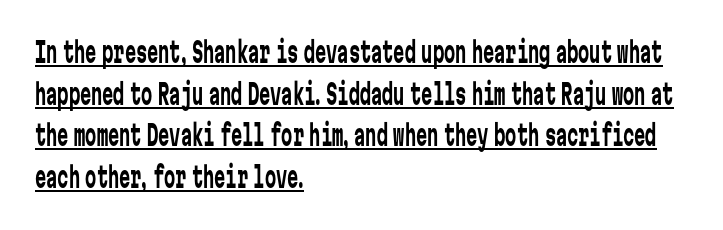
{"serif": "no", "italic": "no", "bold": "no", "weight": "regular", "width": "condensed", "stroke_contrast": "low", "x_height": "medium", "monospaced": "yes", "underline": "yes", "align": "left", "line_spacing": "normal", "line_spacing_ratio": 1.49, "letter_spacing": "normal", "letter_spacing_em": 0.0, "glyph_px": 28}
